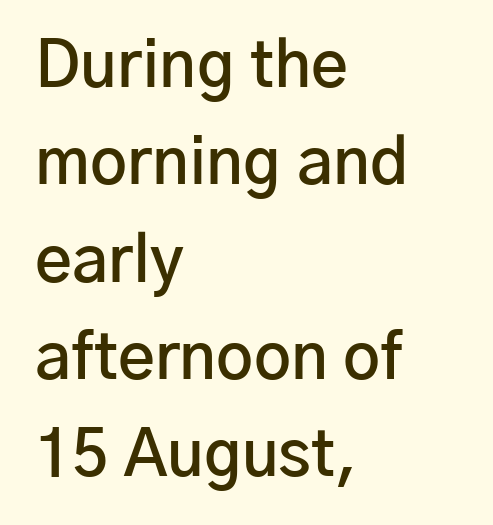
Moderately thickened strokes mark this as semibold type. Ascenders rise straight up at ninety degrees. You can tell from the bare stems that sans-serif type was used. Glance below the letters and you will spot only blank space. Short and long lines alike share a common starting point at left.
